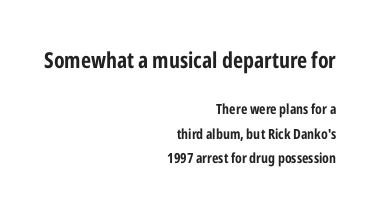
Q: Is the text bold? A: Yes.
Q: Is the text italic (slanted)? A: No, it is upright.
Q: Is the text underlined? A: No.
Q: How is the paragraph aligned? A: Right-aligned.
Q: Is the spacing between letters normal or unusually wide? A: Normal.
Q: Which block of text is set in a larger size, the first (top) or the second (bottom)? A: The first (top) one.
